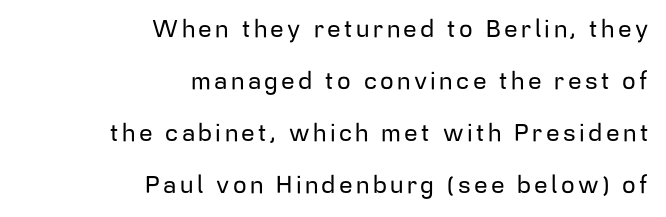
Q: Is the text italic (slanted)? A: No, it is upright.
Q: Is the text underlined? A: No.
Q: How is the paragraph aligned? A: Right-aligned.
Q: Is the spacing between lines tight, normal or loose? A: Loose.
